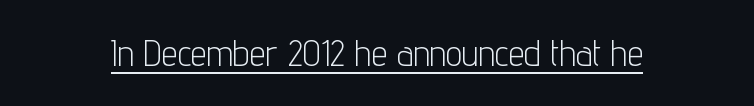
{"serif": "no", "italic": "no", "bold": "no", "weight": "light", "width": "condensed", "stroke_contrast": "low", "x_height": "medium", "monospaced": "no", "underline": "yes", "letter_spacing": "normal", "letter_spacing_em": 0.0, "glyph_px": 36}
